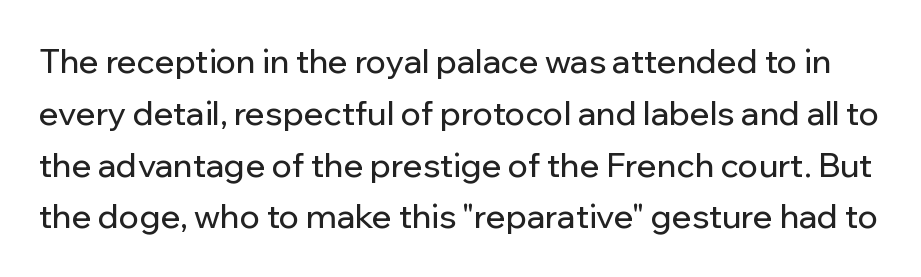
The image shows 33 px sans-serif type, upright; set normal line spacing (1.57x), normal letter spacing, not underlined; low stroke contrast and a medium x-height.
